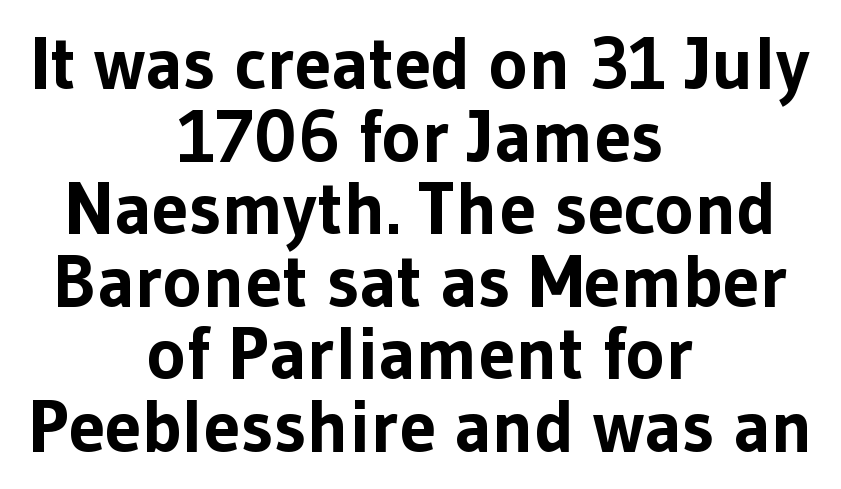
The image shows 74 px bold sans-serif type, upright; set centered, tight line spacing (0.98x), normal letter spacing, not underlined; low stroke contrast and a medium x-height.
